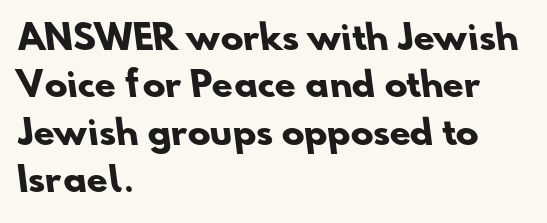
{"serif": "no", "bold": "yes", "weight": "heavy", "width": "normal", "stroke_contrast": "low", "x_height": "small", "monospaced": "no", "underline": "no", "align": "left", "line_spacing": "normal", "line_spacing_ratio": 1.39, "letter_spacing": "normal", "letter_spacing_em": 0.0, "glyph_px": 34}
